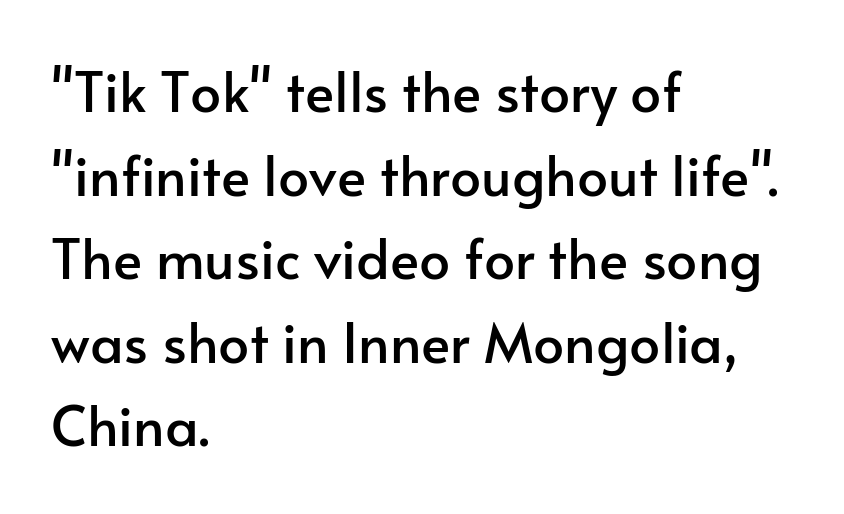
{"serif": "no", "italic": "no", "width": "normal", "stroke_contrast": "low", "x_height": "small", "monospaced": "no", "underline": "no", "align": "left", "line_spacing": "normal", "line_spacing_ratio": 1.52, "letter_spacing": "normal", "letter_spacing_em": 0.0, "glyph_px": 55}
